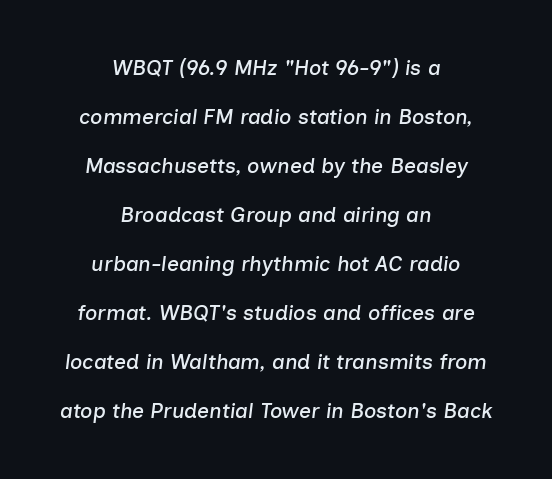
Q: Is the text italic (slanted)? A: Yes, it leans right by about 7 degrees.
Q: Is the text underlined? A: No.
Q: How is the paragraph aligned? A: Centered.
Q: Is the spacing between letters normal or unusually wide? A: Normal.
Q: Is the spacing between lines tight, normal or loose? A: Loose.
